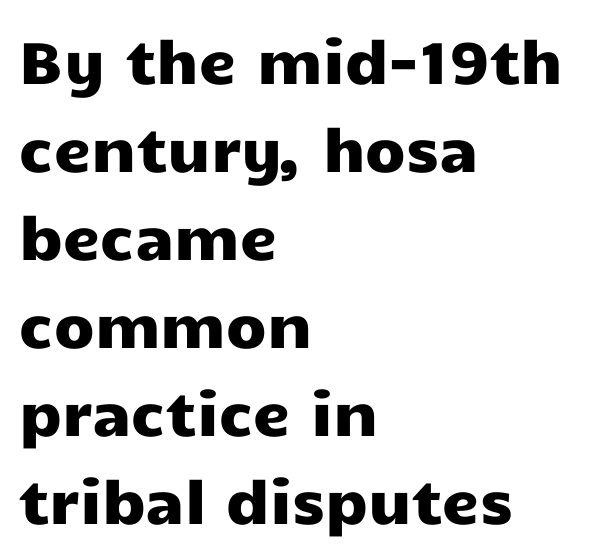
Character widths vary here, with narrow letters taking less room than wide ones. In terms of leading, this rendering sits right in the middle. Regarding serifs, this sample does without them. Teacher's note: observe the even left margin — that is flush-left alignment.
